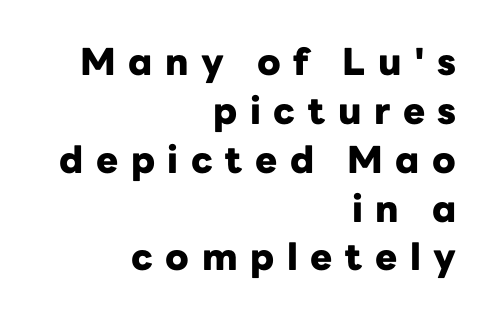
Q: Is the text bold? A: Yes.
Q: Is the text italic (slanted)? A: No, it is upright.
Q: Is the typeface a serif or a sans-serif typeface? A: Sans-serif.
Q: Is the text underlined? A: No.
Q: How is the paragraph aligned? A: Right-aligned.
Q: Is the spacing between letters normal or unusually wide? A: Unusually wide.
Q: Is the spacing between lines tight, normal or loose? A: Normal.
Q: Width (condensed, normal, or wide)? A: Normal.
Q: Stroke contrast? A: Low.
Q: x-height? A: Medium.
Q: Monospaced? A: No.
